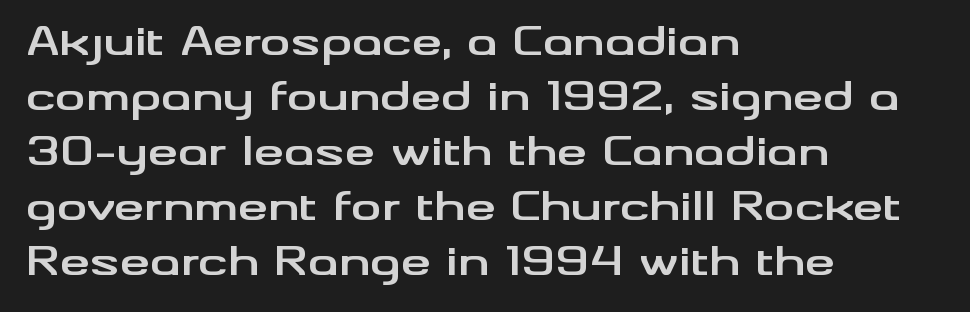
The image shows 38 px bold, wide sans-serif type, upright; set left-aligned, normal line spacing (1.45x), normal letter spacing, not underlined; medium stroke contrast and a small x-height.
